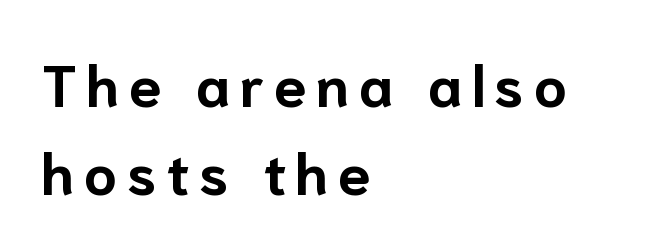
Q: Is the text bold? A: Yes.
Q: Is the text italic (slanted)? A: No, it is upright.
Q: Is the typeface a serif or a sans-serif typeface? A: Sans-serif.
Q: Is the text underlined? A: No.
Q: How is the paragraph aligned? A: Left-aligned.
Q: Is the spacing between lines tight, normal or loose? A: Normal.
Q: Width (condensed, normal, or wide)? A: Normal.
Q: Stroke contrast? A: Low.
Q: x-height? A: Medium.
Q: Monospaced? A: No.
